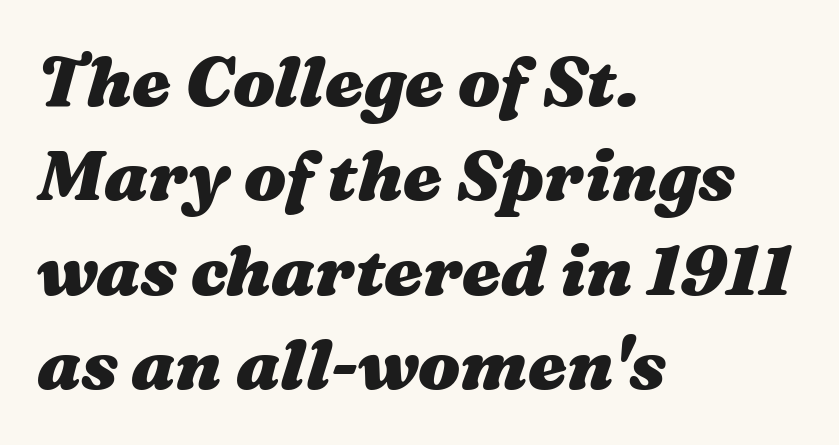
Interline gaps are of average width in this sample. A clean baseline with only descenders dipping below it. This sample has the flowing, uneven cadence of proportional lettering. Default kerning and tracking; the words read as compact shapes.
